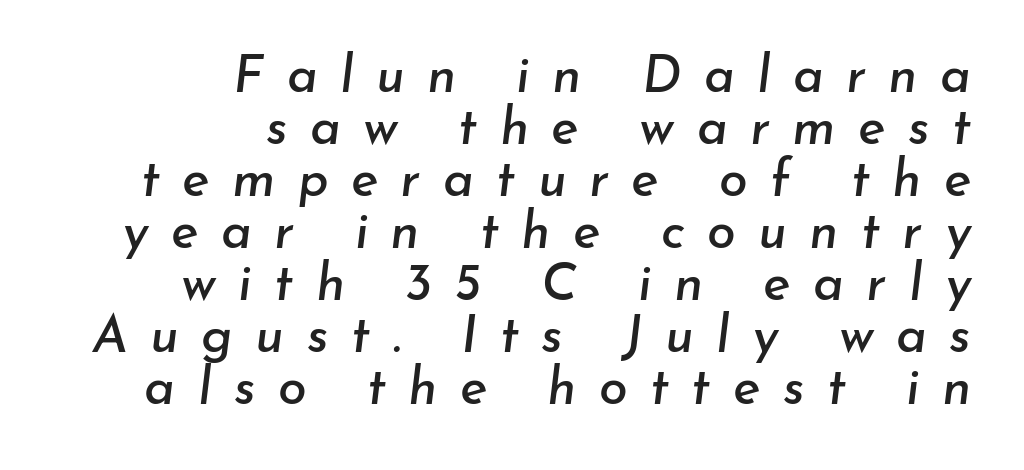
Check under the words: just untouched page. Notice how the stems are inclined rather than vertical — that's the hallmark of italics. In terms of letterspacing, this is a distinctly airy, spread setting. This sample has the flowing, uneven cadence of proportional lettering.
